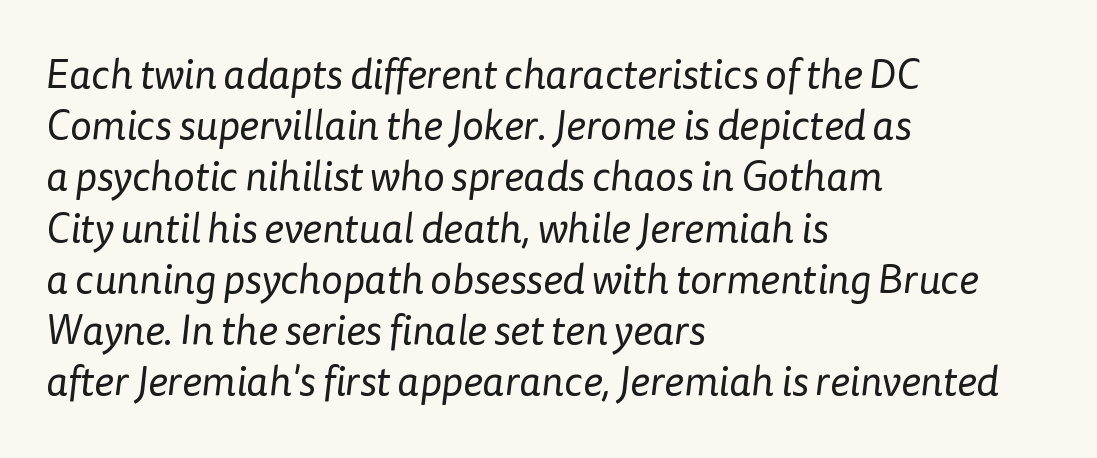
Q: Is the text bold? A: No.
Q: Is the typeface a serif or a sans-serif typeface? A: Sans-serif.
Q: Is the text underlined? A: No.
Q: How is the paragraph aligned? A: Left-aligned.
Q: Is the spacing between letters normal or unusually wide? A: Normal.
Q: Is the spacing between lines tight, normal or loose? A: Normal.
Q: Width (condensed, normal, or wide)? A: Normal.
Q: Stroke contrast? A: Low.
Q: x-height? A: Medium.
Q: Monospaced? A: No.
